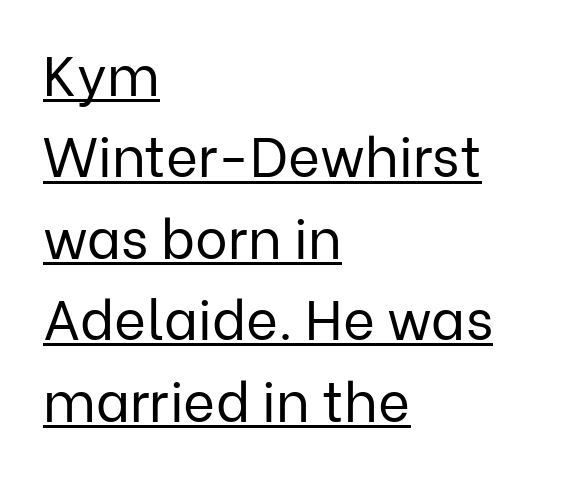
{"serif": "no", "italic": "no", "bold": "no", "weight": "regular", "width": "normal", "stroke_contrast": "low", "x_height": "medium", "monospaced": "no", "underline": "yes", "align": "left", "line_spacing": "normal", "line_spacing_ratio": 1.48, "letter_spacing": "normal", "letter_spacing_em": 0.0, "glyph_px": 55}
